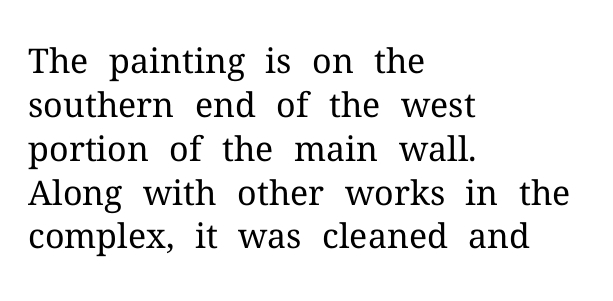
The image shows 34 px regular-weight serif type, upright; set left-aligned, normal line spacing (1.29x), normal letter spacing, not underlined; medium stroke contrast and a medium x-height.
